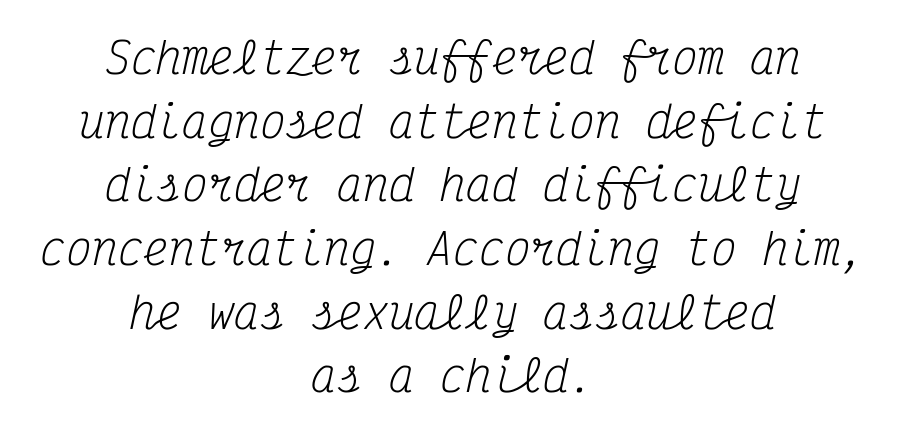
The image shows 43 px regular-weight, condensed serif type, italic (leaning right), monospaced; set centered, normal line spacing (1.48x), normal letter spacing, not underlined; medium stroke contrast and a medium x-height.
